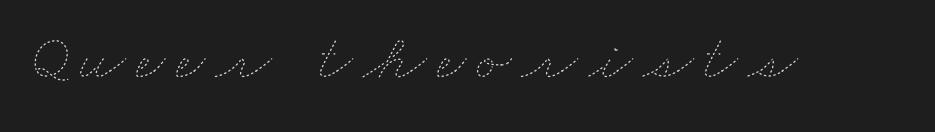
The image shows 65 px thin, wide type; set not underlined; low stroke contrast and a small x-height.
